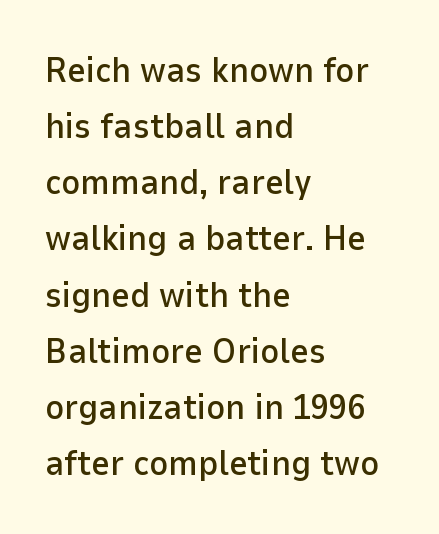
Q: Is the text italic (slanted)? A: No, it is upright.
Q: Is the typeface a serif or a sans-serif typeface? A: Sans-serif.
Q: Is the text underlined? A: No.
Q: How is the paragraph aligned? A: Left-aligned.
Q: Is the spacing between letters normal or unusually wide? A: Normal.
Q: Is the spacing between lines tight, normal or loose? A: Normal.
Q: Width (condensed, normal, or wide)? A: Normal.
Q: Stroke contrast? A: Low.
Q: x-height? A: Medium.
Q: Monospaced? A: No.
